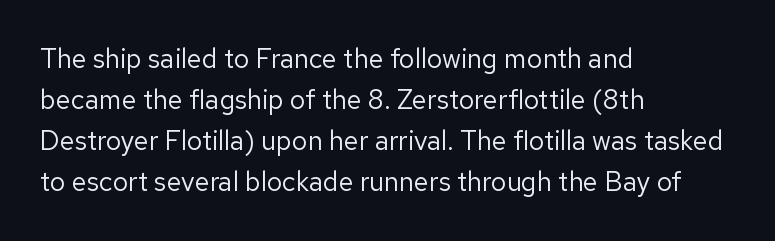
The image shows 27 px text type, upright; set left-aligned, normal line spacing (1.52x), normal letter spacing, not underlined.
